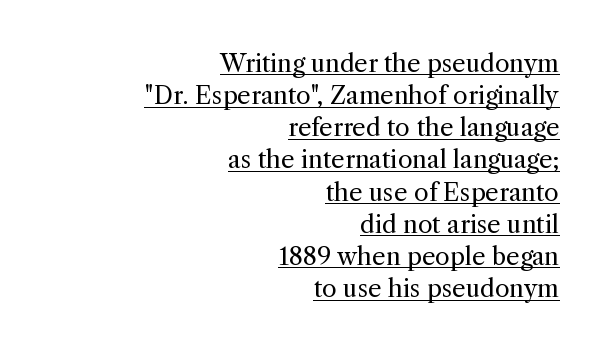
Underlining? Definitely there. The font is comparable to plain body text, perhaps lighter. Leftover space on each line is placed entirely before the opening word. Vertical strokes here are truly vertical. Evenly set lines give the paragraph a standard silhouette. Does extra space separate the letters? No, they use regular spacing.
